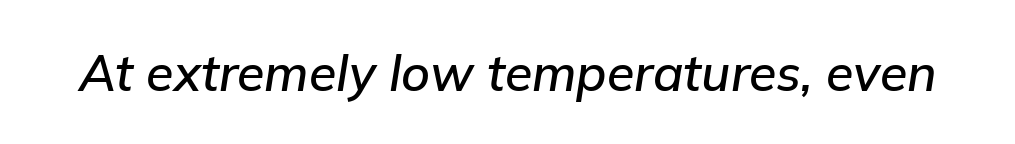
{"italic": "yes", "lean": "right", "slant_degrees": 9, "width": "normal", "stroke_contrast": "low", "x_height": "medium", "monospaced": "no", "underline": "no", "letter_spacing": "normal", "letter_spacing_em": 0.0, "glyph_px": 50}
